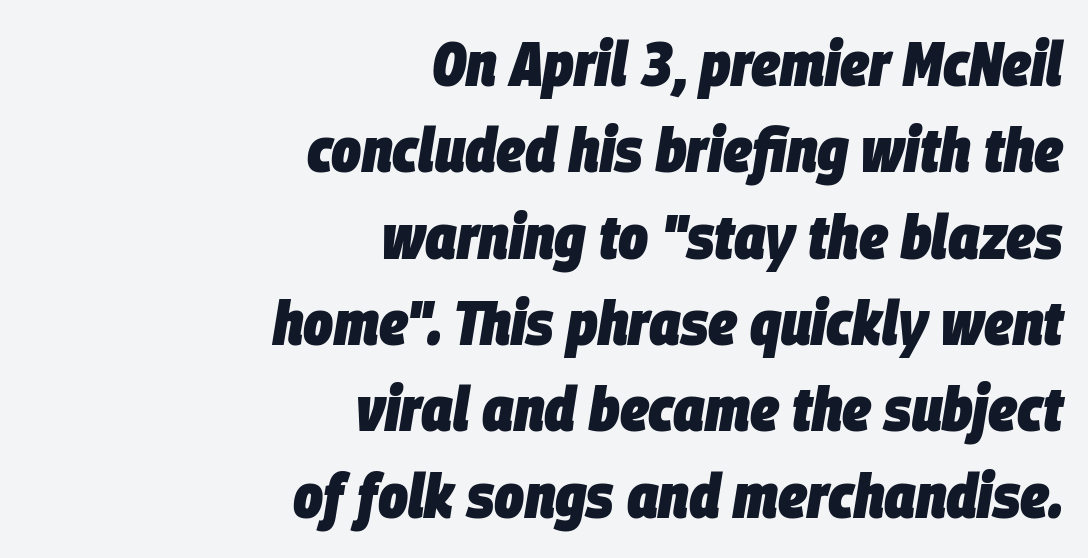
Descenders hang freely into open space. The rendering anchors every line to the right-hand side. Each letter keeps its own natural width here, so spacing adapts to shape. Baseline-to-baseline distance is the conventional proportion of letter height. In terms of weight, the rendering is a true, heavy bold.
